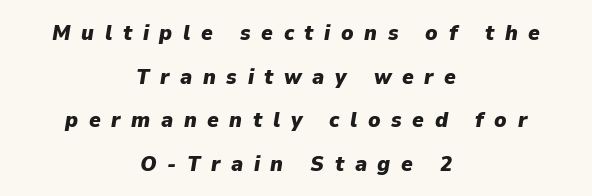
A typesetter would call this leading open, well beyond the default. Would a proofreader flag this as italicized? Yes. Beneath every word, the page is bare. A student would call this center alignment; a typographer would say set centered. Typographic density is high because the face is bold. What stands out about the letter spacing? Its width — letters are far apart.
